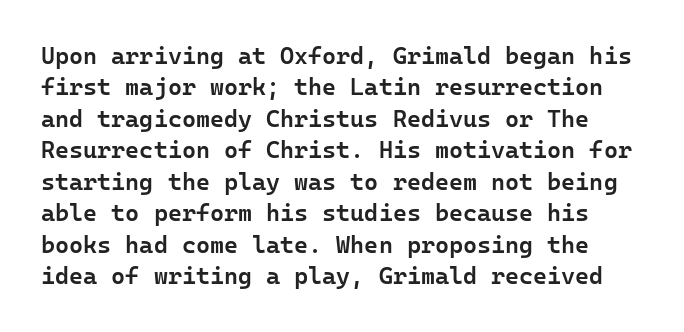
{"italic": "no", "bold": "semi", "underline": "no", "line_spacing": "normal", "line_spacing_ratio": 1.31, "letter_spacing": "normal", "letter_spacing_em": 0.0, "glyph_px": 24}
